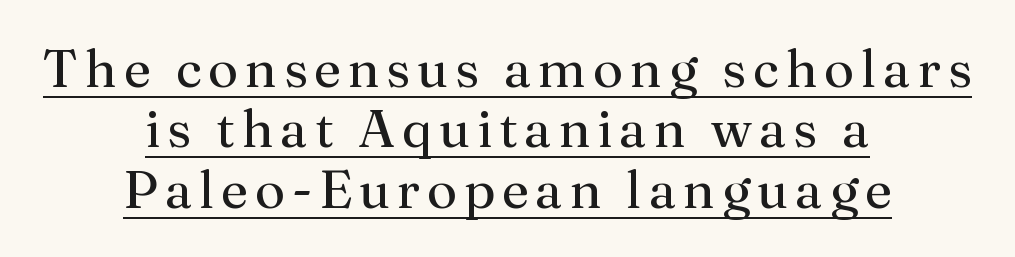
The image shows 53 px regular-weight serif type, upright; set centered, tight line spacing (1.14x), underlined; medium stroke contrast and a medium x-height.
